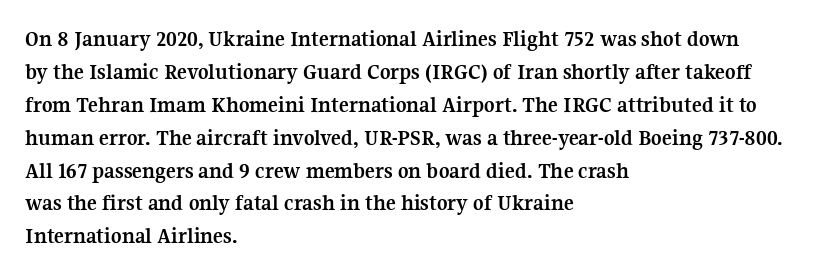
Q: Is the text bold? A: Yes.
Q: Is the text italic (slanted)? A: No, it is upright.
Q: Is the text underlined? A: No.
Q: How is the paragraph aligned? A: Left-aligned.
Q: Is the spacing between letters normal or unusually wide? A: Normal.
Q: Is the spacing between lines tight, normal or loose? A: Normal.
